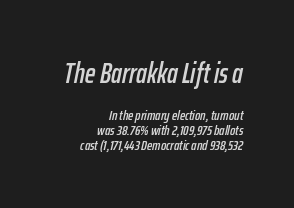
Q: Is the text italic (slanted)? A: Yes, it leans right by about 12 degrees.
Q: Is the text underlined? A: No.
Q: How is the paragraph aligned? A: Right-aligned.
Q: Is the spacing between letters normal or unusually wide? A: Normal.
Q: Is the spacing between lines tight, normal or loose? A: Tight.
Q: Which block of text is set in a larger size, the first (top) or the second (bottom)? A: The first (top) one.
Q: Width (condensed, normal, or wide)? A: Condensed.
Q: Stroke contrast? A: Low.
Q: x-height? A: Medium.
Q: Monospaced? A: No.
